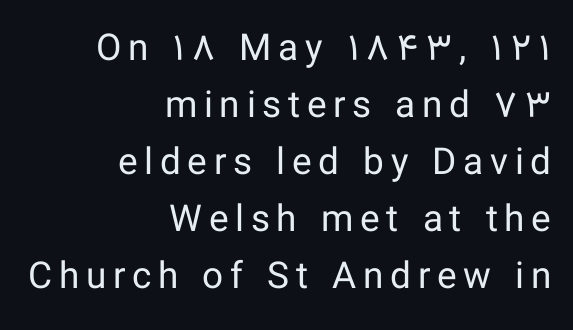
Q: Is the text bold? A: No.
Q: Is the text italic (slanted)? A: No, it is upright.
Q: Is the typeface a serif or a sans-serif typeface? A: Sans-serif.
Q: Is the text underlined? A: No.
Q: How is the paragraph aligned? A: Right-aligned.
Q: Is the spacing between lines tight, normal or loose? A: Normal.
Q: Width (condensed, normal, or wide)? A: Normal.
Q: Stroke contrast? A: Low.
Q: x-height? A: Medium.
Q: Monospaced? A: No.
